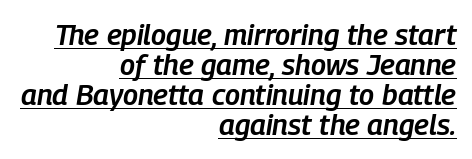
Q: Is the text bold? A: Semi-bold.
Q: Is the text italic (slanted)? A: Yes, it leans right by about 9 degrees.
Q: Is the text underlined? A: Yes.
Q: How is the paragraph aligned? A: Right-aligned.
Q: Is the spacing between letters normal or unusually wide? A: Normal.
Q: Is the spacing between lines tight, normal or loose? A: Tight.
Q: Width (condensed, normal, or wide)? A: Condensed.
Q: Stroke contrast? A: Low.
Q: x-height? A: Medium.
Q: Monospaced? A: No.
